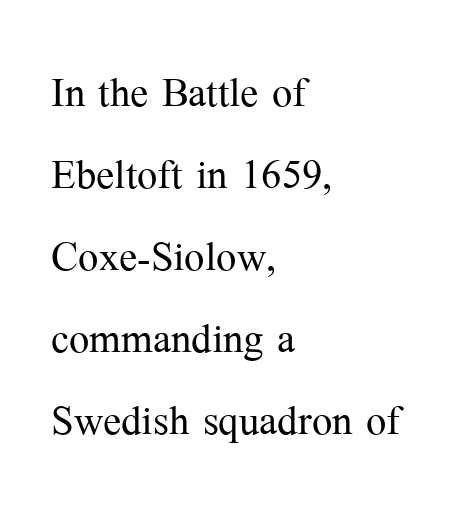
The image shows 54 px light serif type, upright; set left-aligned, normal line spacing (1.52x), normal letter spacing, not underlined; medium stroke contrast and a medium x-height.
